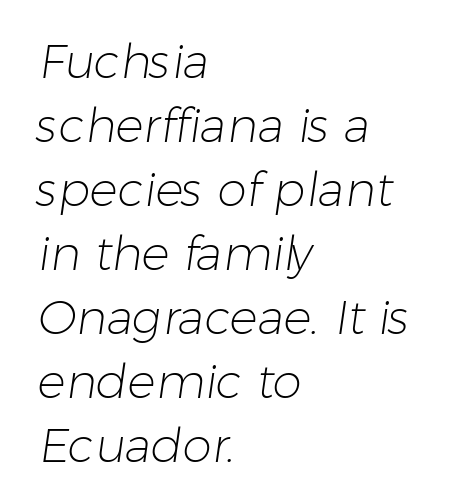
Teacher's note: observe the even left margin — that is flush-left alignment. Does the type have serifs? No, each stem ends abruptly. Letters rest on an invisible, unmarked baseline. Spacing between characters is what you'd get straight out of the box.
